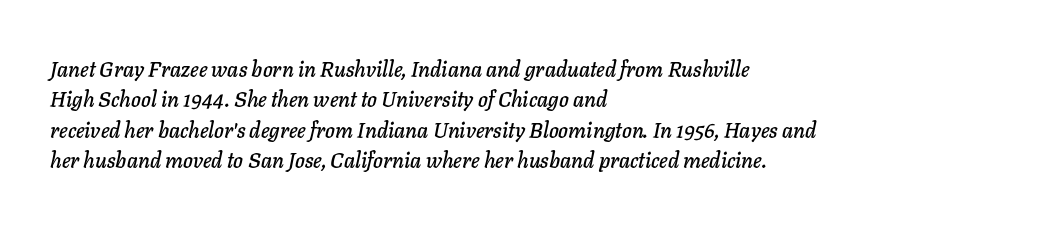
The image shows 21 px text type, italic (leaning right); set left-aligned, normal line spacing (1.45x), normal letter spacing, not underlined.
